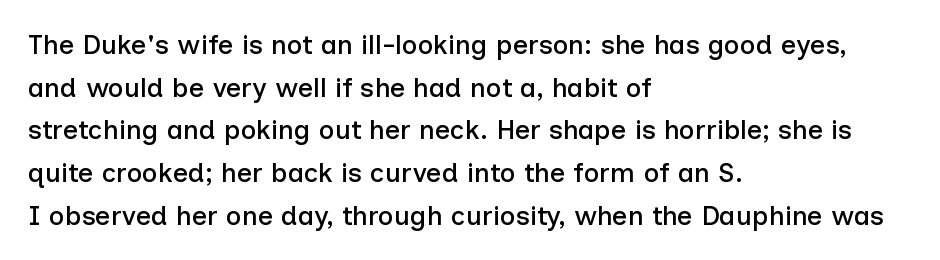
Q: Is the text italic (slanted)? A: No, it is upright.
Q: Is the text underlined? A: No.
Q: How is the paragraph aligned? A: Left-aligned.
Q: Is the spacing between letters normal or unusually wide? A: Normal.
Q: Is the spacing between lines tight, normal or loose? A: Normal.
